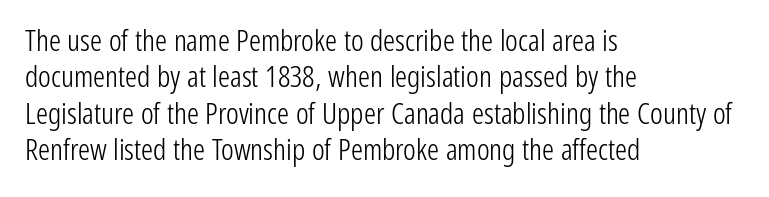
Q: Is the text bold? A: No.
Q: Is the text italic (slanted)? A: No, it is upright.
Q: Is the typeface a serif or a sans-serif typeface? A: Sans-serif.
Q: Is the text underlined? A: No.
Q: How is the paragraph aligned? A: Left-aligned.
Q: Is the spacing between letters normal or unusually wide? A: Normal.
Q: Width (condensed, normal, or wide)? A: Condensed.
Q: Stroke contrast? A: Low.
Q: x-height? A: Medium.
Q: Monospaced? A: No.
